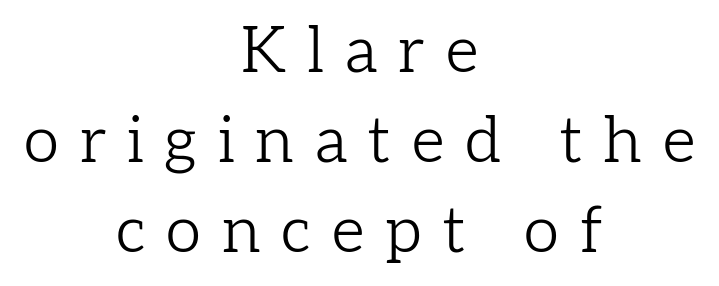
Q: Is the text bold? A: No.
Q: Is the text italic (slanted)? A: No, it is upright.
Q: Is the typeface a serif or a sans-serif typeface? A: Serif.
Q: Is the text underlined? A: No.
Q: How is the paragraph aligned? A: Centered.
Q: Is the spacing between letters normal or unusually wide? A: Unusually wide.
Q: Is the spacing between lines tight, normal or loose? A: Normal.
Q: Width (condensed, normal, or wide)? A: Normal.
Q: Stroke contrast? A: Low.
Q: x-height? A: Medium.
Q: Monospaced? A: No.
